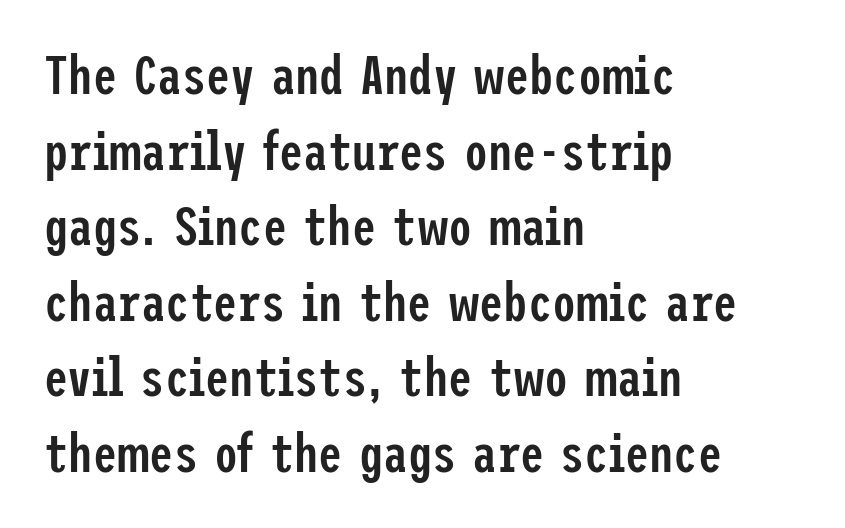
Q: Is the text bold? A: Semi-bold.
Q: Is the text italic (slanted)? A: No, it is upright.
Q: Is the typeface a serif or a sans-serif typeface? A: Sans-serif.
Q: Is the text underlined? A: No.
Q: How is the paragraph aligned? A: Left-aligned.
Q: Is the spacing between letters normal or unusually wide? A: Normal.
Q: Is the spacing between lines tight, normal or loose? A: Normal.
Q: Width (condensed, normal, or wide)? A: Condensed.
Q: Stroke contrast? A: Low.
Q: x-height? A: Medium.
